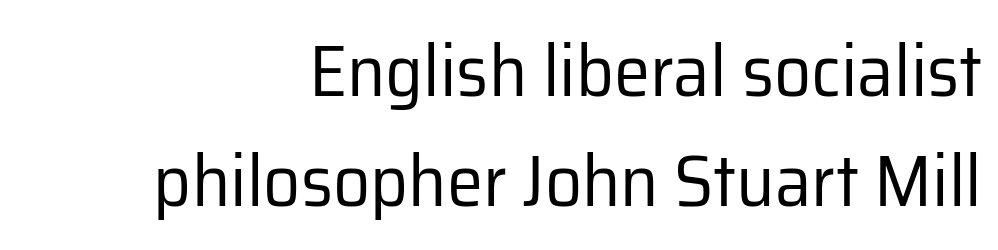
Are there feet on the stems? There aren't — it's a sans. Every row of glyphs terminates at an identical x-position on the right. Note the varied advance widths — an 'i' is clearly narrower than an 'm'. Short note: letters normally spaced. Every stem runs plumb, perpendicular to the baseline.
